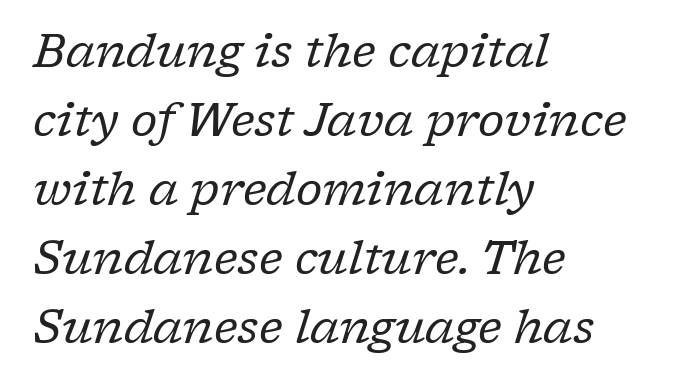
The image shows 46 px regular-weight serif type, italic (leaning right); set left-aligned, normal line spacing (1.5x), normal letter spacing, not underlined; low stroke contrast and a medium x-height.
